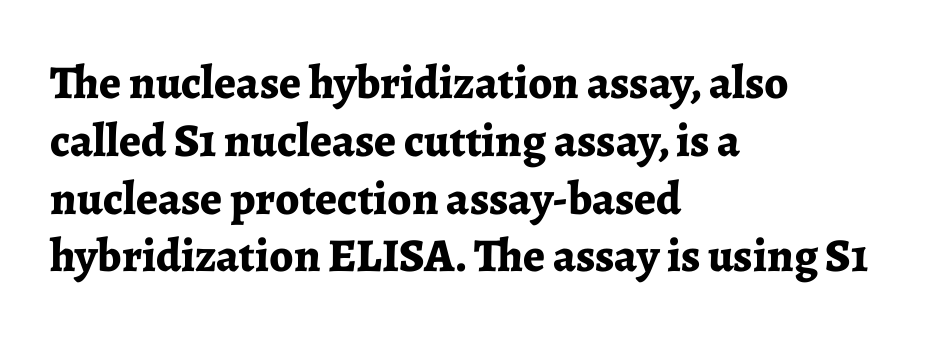
The letters carry serifs — small finishing strokes at the ends of their stems. Type without underlining. The axis of the letterforms is exactly vertical. You could not count columns in this text — the font is proportionally spaced. Short and long lines alike share a common starting point at left.
